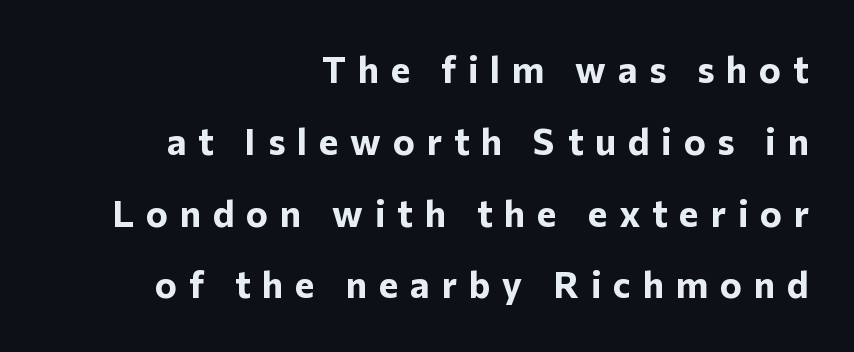
Q: Is the text bold? A: Yes.
Q: Is the text italic (slanted)? A: No, it is upright.
Q: Is the typeface a serif or a sans-serif typeface? A: Sans-serif.
Q: Is the text underlined? A: No.
Q: How is the paragraph aligned? A: Right-aligned.
Q: Is the spacing between letters normal or unusually wide? A: Unusually wide.
Q: Is the spacing between lines tight, normal or loose? A: Loose.
Q: Width (condensed, normal, or wide)? A: Normal.
Q: Stroke contrast? A: Low.
Q: x-height? A: Medium.
Q: Monospaced? A: No.
